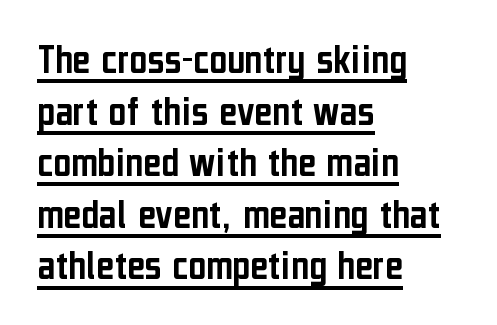
Q: Is the text italic (slanted)? A: No, it is upright.
Q: Is the typeface a serif or a sans-serif typeface? A: Sans-serif.
Q: Is the text underlined? A: Yes.
Q: How is the paragraph aligned? A: Left-aligned.
Q: Is the spacing between letters normal or unusually wide? A: Normal.
Q: Width (condensed, normal, or wide)? A: Condensed.
Q: Stroke contrast? A: Low.
Q: x-height? A: Medium.
Q: Monospaced? A: No.
